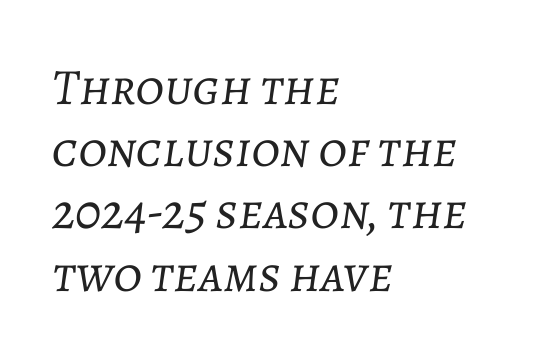
Q: Is the text bold? A: No.
Q: Is the text italic (slanted)? A: Yes, it leans right by about 7 degrees.
Q: Is the text underlined? A: No.
Q: How is the paragraph aligned? A: Left-aligned.
Q: Is the spacing between letters normal or unusually wide? A: Normal.
Q: Width (condensed, normal, or wide)? A: Normal.
Q: Stroke contrast? A: Low.
Q: x-height? A: Medium.
Q: Monospaced? A: No.
